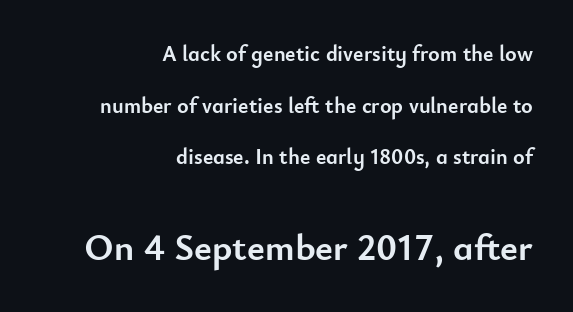
The image shows 38 px semibold sans-serif type, upright; set right-aligned, loose line spacing (2.35x), normal letter spacing, not underlined; the second (bottom) block is 1.73x larger; low stroke contrast and a small x-height.
